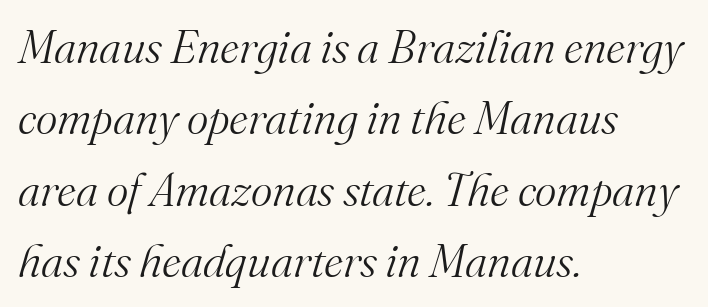
Q: Is the text bold? A: No.
Q: Is the text italic (slanted)? A: Yes, it leans right by about 16 degrees.
Q: Is the typeface a serif or a sans-serif typeface? A: Serif.
Q: Is the text underlined? A: No.
Q: How is the paragraph aligned? A: Left-aligned.
Q: Is the spacing between letters normal or unusually wide? A: Normal.
Q: Is the spacing between lines tight, normal or loose? A: Normal.
Q: Width (condensed, normal, or wide)? A: Normal.
Q: Stroke contrast? A: Medium.
Q: x-height? A: Small.
Q: Monospaced? A: No.
